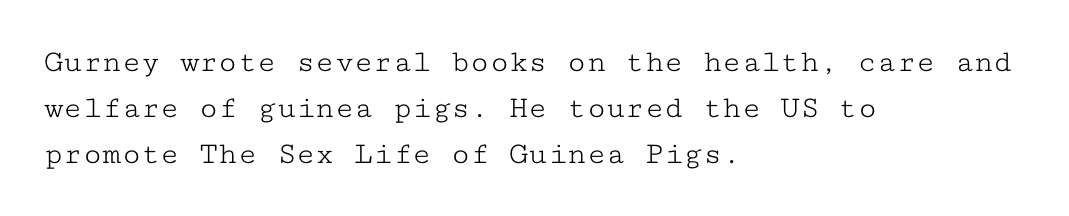
The image shows 32 px light, wide serif type, upright, monospaced; set left-aligned, normal line spacing (1.43x), normal letter spacing, not underlined; low stroke contrast and a medium x-height.
